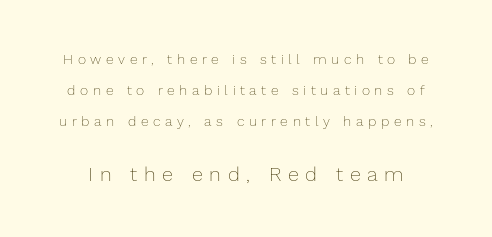
Q: Is the text bold? A: No.
Q: Is the text italic (slanted)? A: No, it is upright.
Q: Is the text underlined? A: No.
Q: Is the spacing between letters normal or unusually wide? A: Unusually wide.
Q: Is the spacing between lines tight, normal or loose? A: Loose.
Q: Which block of text is set in a larger size, the first (top) or the second (bottom)? A: The second (bottom) one.
